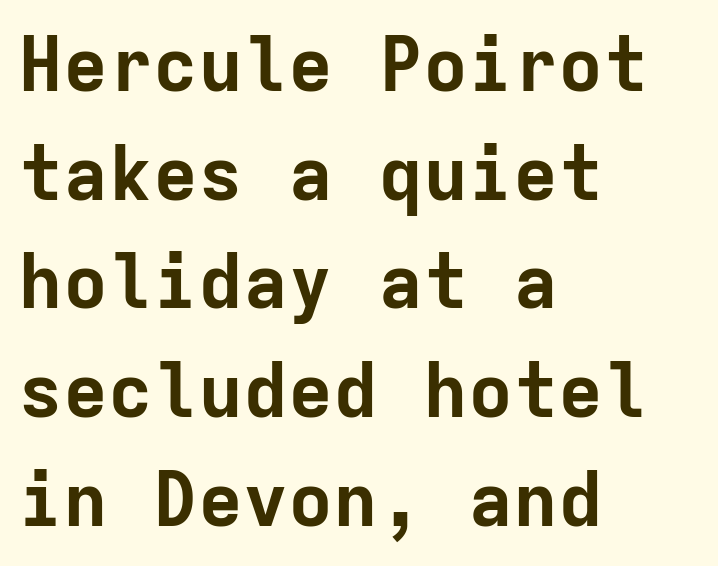
The image shows 75 px bold sans-serif type, upright, monospaced; set left-aligned, normal line spacing (1.45x), normal letter spacing, not underlined; low stroke contrast and a medium x-height.
